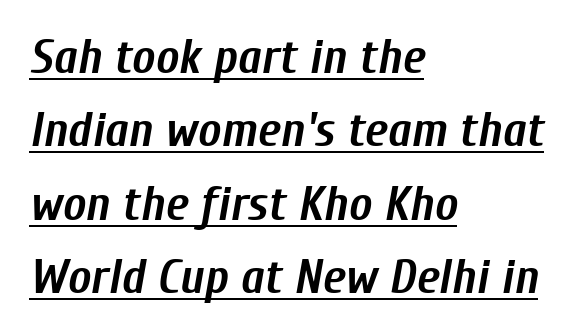
Q: Is the text bold? A: Yes.
Q: Is the text italic (slanted)? A: Yes, it leans right by about 10 degrees.
Q: Is the text underlined? A: Yes.
Q: How is the paragraph aligned? A: Left-aligned.
Q: Is the spacing between letters normal or unusually wide? A: Normal.
Q: Is the spacing between lines tight, normal or loose? A: Normal.
Q: Width (condensed, normal, or wide)? A: Condensed.
Q: Stroke contrast? A: Low.
Q: x-height? A: Medium.
Q: Monospaced? A: No.
